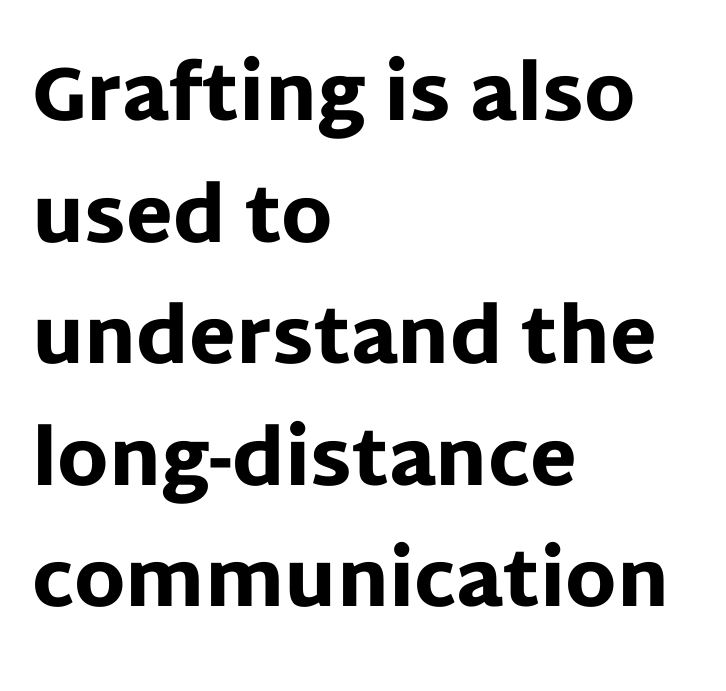
The letters stand upright; this is a roman face. Students, this is bold: see how much ink each stroke carries. Here the designer chose a conventional face with non-uniform glyph widths. The passage is arranged the way most books set body copy — flush left.
